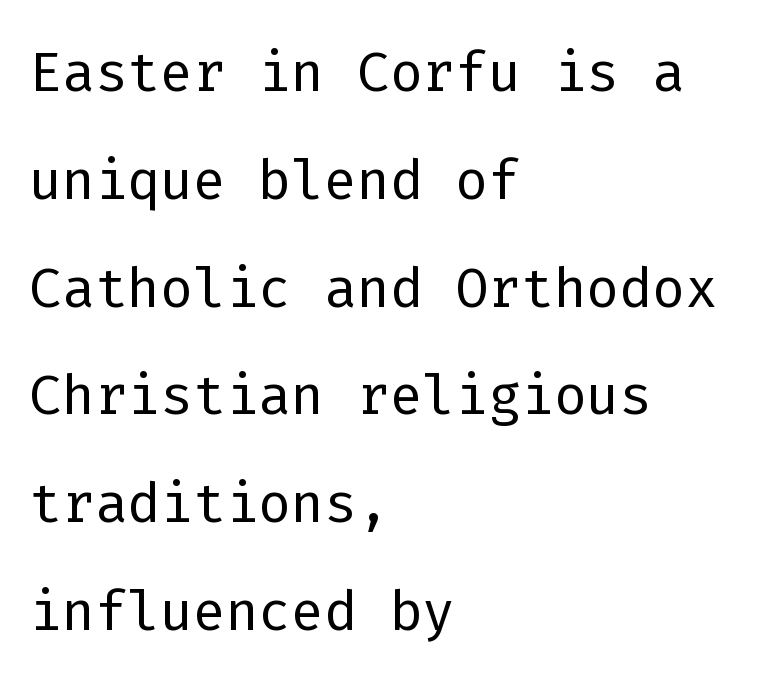
{"serif": "no", "italic": "no", "bold": "no", "weight": "light", "width": "normal", "stroke_contrast": "low", "x_height": "medium", "monospaced": "yes", "underline": "no", "align": "left", "line_spacing": "normal", "line_spacing_ratio": 1.4, "letter_spacing": "normal", "letter_spacing_em": 0.0, "glyph_px": 77}
